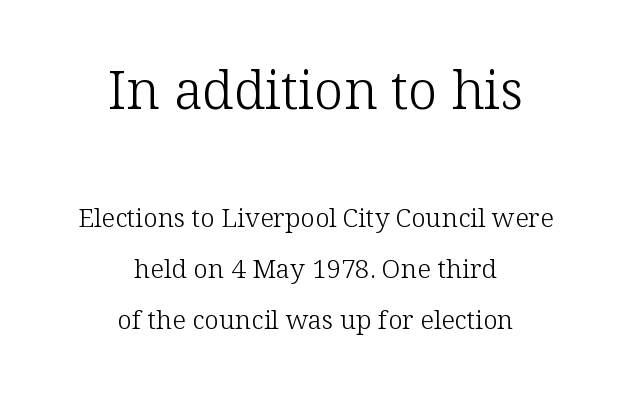
{"serif": "yes", "italic": "no", "bold": "no", "weight": "light", "width": "normal", "stroke_contrast": "low", "x_height": "medium", "monospaced": "no", "underline": "no", "align": "center", "line_spacing": "loose", "line_spacing_ratio": 1.97, "letter_spacing": "normal", "letter_spacing_em": 0.0, "larger_block": "first", "size_ratio": 2.04, "glyph_px": 53}
